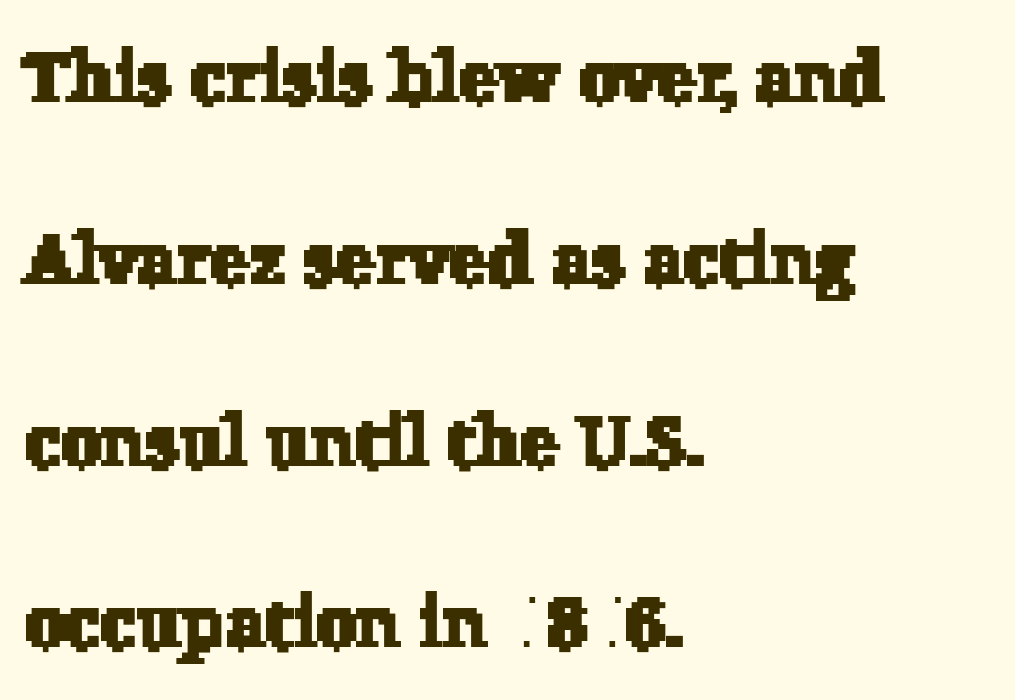
{"serif": "yes", "width": "normal", "stroke_contrast": "low", "x_height": "medium", "monospaced": "no", "underline": "no", "align": "left", "line_spacing": "loose", "line_spacing_ratio": 2.49, "letter_spacing": "normal", "letter_spacing_em": 0.0, "glyph_px": 73}
